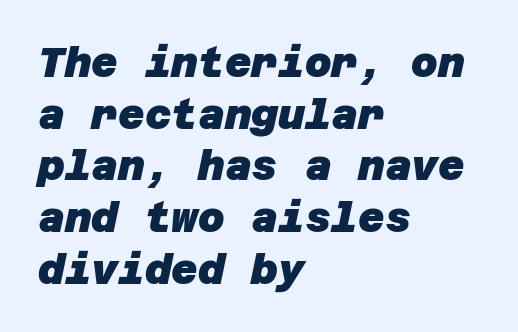
Caption: multi-line text, flush left, ragged right. The rendering shows plain stroke endings on the letterforms — a sans-serif design. What's the leading like? Ordinary, nothing unusual. A clean baseline with only descenders dipping below it. Each word holds together tightly as a unit, with standard inter-letter gaps.
